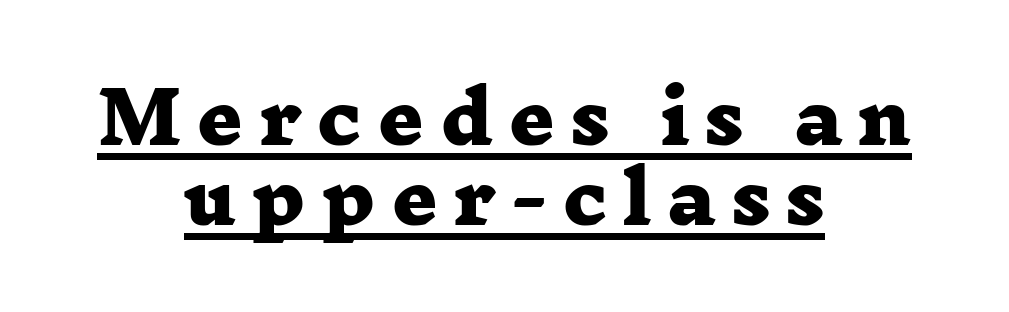
{"serif": "yes", "bold": "yes", "weight": "heavy", "width": "wide", "stroke_contrast": "low", "x_height": "medium", "monospaced": "no", "underline": "yes", "align": "center", "line_spacing": "tight", "line_spacing_ratio": 1.12, "letter_spacing": "wide", "letter_spacing_em": 0.21, "glyph_px": 71}
